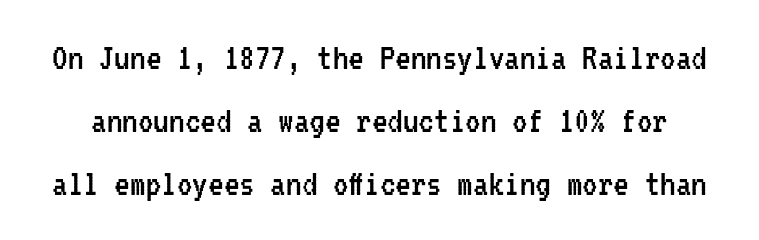
The image shows 39 px regular-weight, condensed sans-serif type, upright, monospaced; set normal line spacing (1.61x), normal letter spacing, not underlined; low stroke contrast and a medium x-height.
